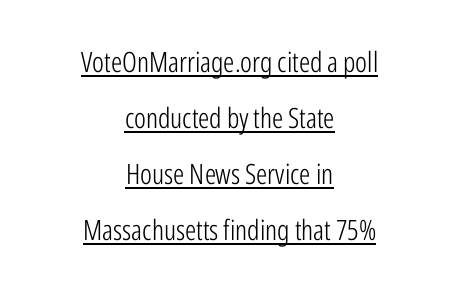
Q: Is the text bold? A: No.
Q: Is the text italic (slanted)? A: No, it is upright.
Q: Is the typeface a serif or a sans-serif typeface? A: Sans-serif.
Q: Is the text underlined? A: Yes.
Q: How is the paragraph aligned? A: Centered.
Q: Is the spacing between letters normal or unusually wide? A: Normal.
Q: Is the spacing between lines tight, normal or loose? A: Loose.
Q: Width (condensed, normal, or wide)? A: Condensed.
Q: Stroke contrast? A: Low.
Q: x-height? A: Medium.
Q: Monospaced? A: No.
